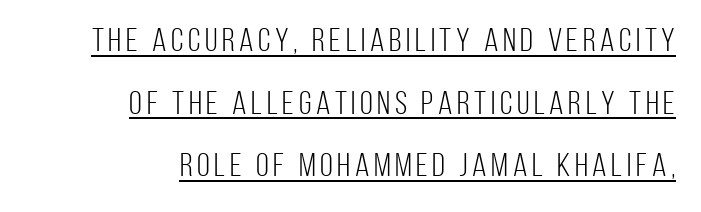
This sample carries an underscore along the baseline area. Type style note: lacks serifs. Varying glyph widths throughout — classic text-font behaviour. The text block is weighted toward the right margin, trailing off unevenly leftward. Unlike italic type, these characters show no tilt at all. The leading is generous, giving the passage an open texture.
